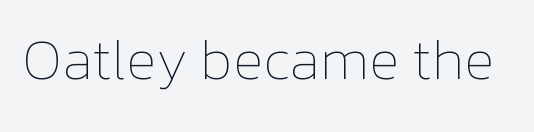
Q: Is the text bold? A: No.
Q: Is the text italic (slanted)? A: No, it is upright.
Q: Is the text underlined? A: No.
Q: Is the spacing between letters normal or unusually wide? A: Normal.
Q: Width (condensed, normal, or wide)? A: Normal.
Q: Stroke contrast? A: Low.
Q: x-height? A: Medium.
Q: Monospaced? A: No.
